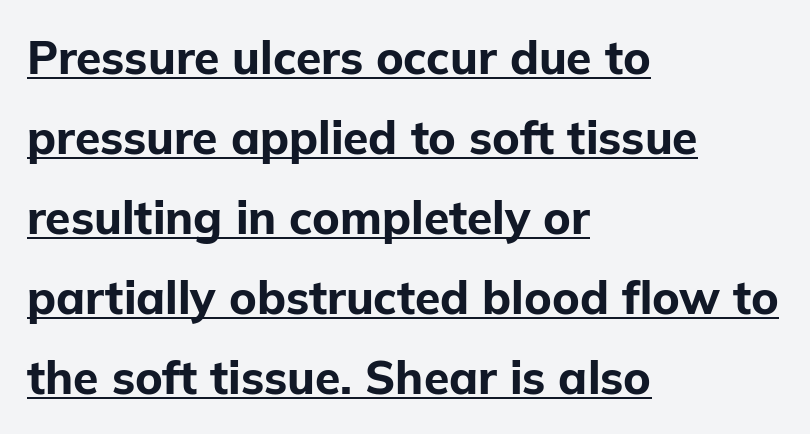
{"serif": "no", "italic": "no", "bold": "yes", "weight": "bold", "width": "normal", "stroke_contrast": "low", "x_height": "medium", "monospaced": "no", "underline": "yes", "align": "left", "line_spacing_ratio": 1.74, "letter_spacing": "normal", "letter_spacing_em": 0.0, "glyph_px": 46}
